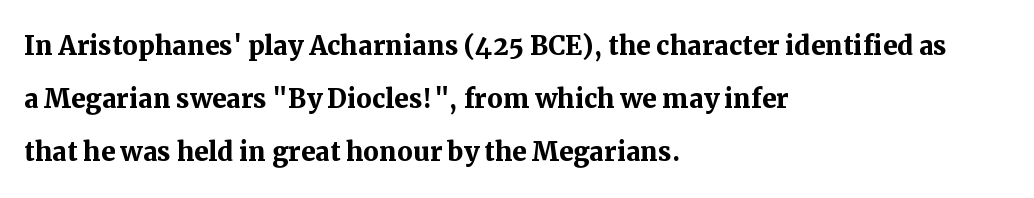
Yep, those are serifs on the letters. The passage shown stacks its lines at a standard gap. Casual observation: everything's shoved over to the left. In terms of posture, this sample is upright.
